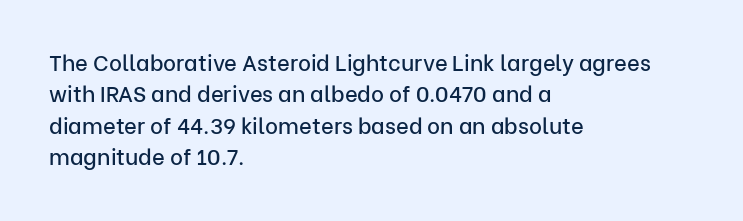
The image shows 22 px text type, upright; set left-aligned, normal line spacing (1.43x), normal letter spacing, not underlined.
